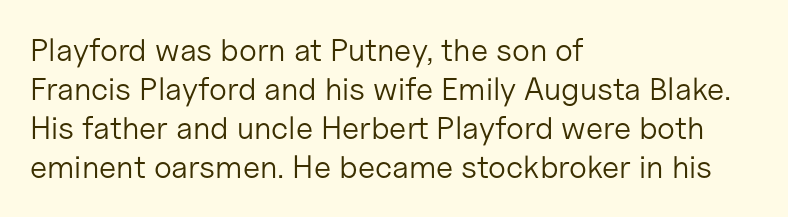
The image shows 32 px light sans-serif type, upright; set left-aligned, line spacing 1.22x, normal letter spacing, not underlined; low stroke contrast and a medium x-height.
